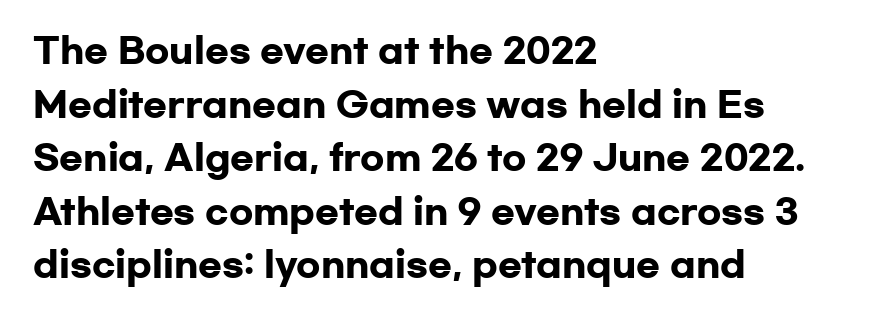
{"serif": "no", "italic": "no", "bold": "yes", "weight": "heavy", "width": "wide", "stroke_contrast": "low", "x_height": "medium", "monospaced": "no", "underline": "no", "align": "left", "line_spacing": "normal", "line_spacing_ratio": 1.53, "letter_spacing": "normal", "letter_spacing_em": 0.0, "glyph_px": 35}
